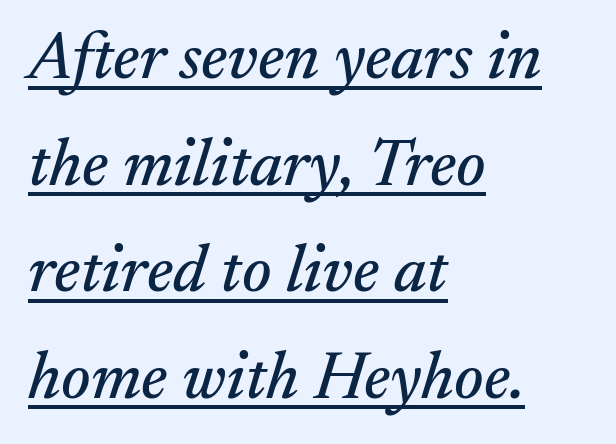
The typesetter has applied underlining to the passage shown. Style check: oblique. Character widths vary here, with narrow letters taking less room than wide ones. Reading down the block, your eye returns to a fixed left position each line. Students, note that the glyphs here touch the page at normal intervals.
